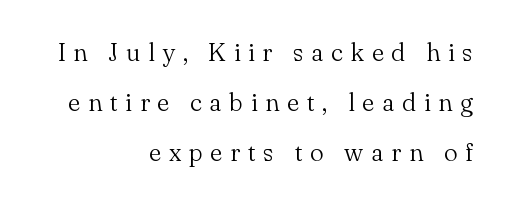
The image shows 25 px text type, upright; set right-aligned, loose line spacing (2.01x), unusually wide letter spacing (+0.3 em), not underlined.
